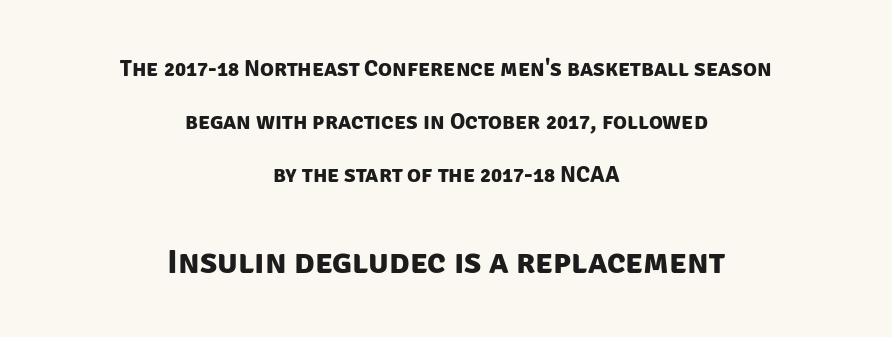
The image shows 34 px bold sans-serif type; set centered, loose line spacing (2.31x), normal letter spacing, not underlined; the second (bottom) block is 1.48x larger; low stroke contrast and a large x-height.
